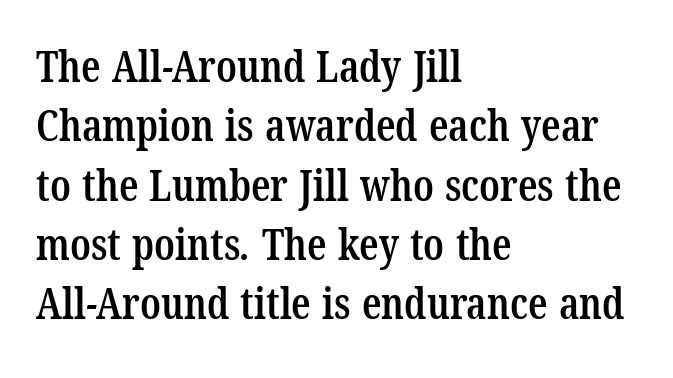
{"serif": "yes", "bold": "semi", "weight": "semibold", "width": "condensed", "stroke_contrast": "low", "x_height": "medium", "monospaced": "no", "underline": "no", "align": "left", "line_spacing": "normal", "line_spacing_ratio": 1.38, "letter_spacing": "normal", "letter_spacing_em": 0.0, "glyph_px": 43}
